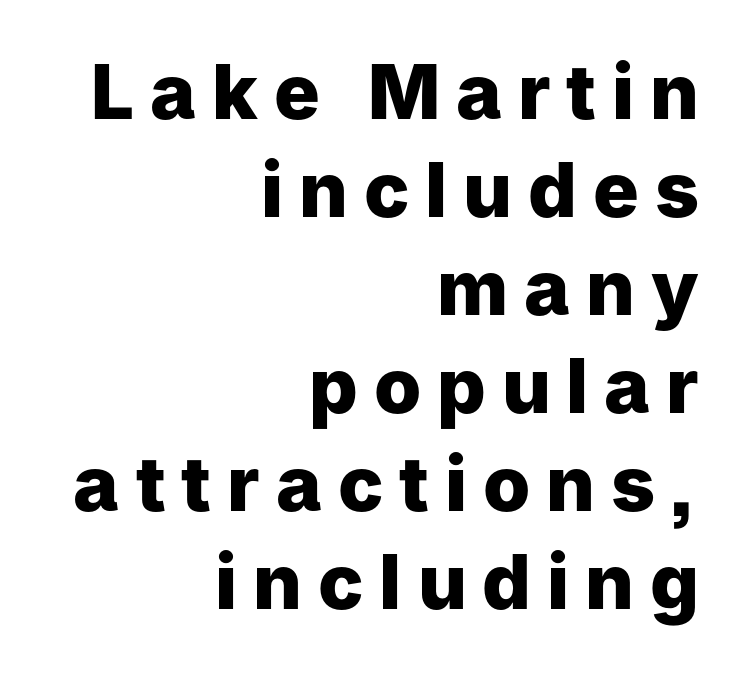
The image shows 76 px heavy sans-serif type, upright; set right-aligned, normal line spacing (1.29x), unusually wide letter spacing (+0.21 em), not underlined; low stroke contrast and a medium x-height.
